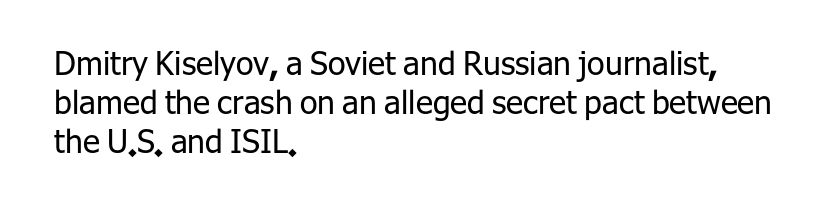
The lettering stays uniformly vertical, giving the passage a roman look. Observe the ordinary spacing: letters are neighbours, not strangers. The foot of each line stays bare and open. The passage is arranged the way most books set body copy — flush left. Stem width sits at or under what a default text font uses. Is this a fixed-width face? No — the glyphs have proportional, varying widths.
